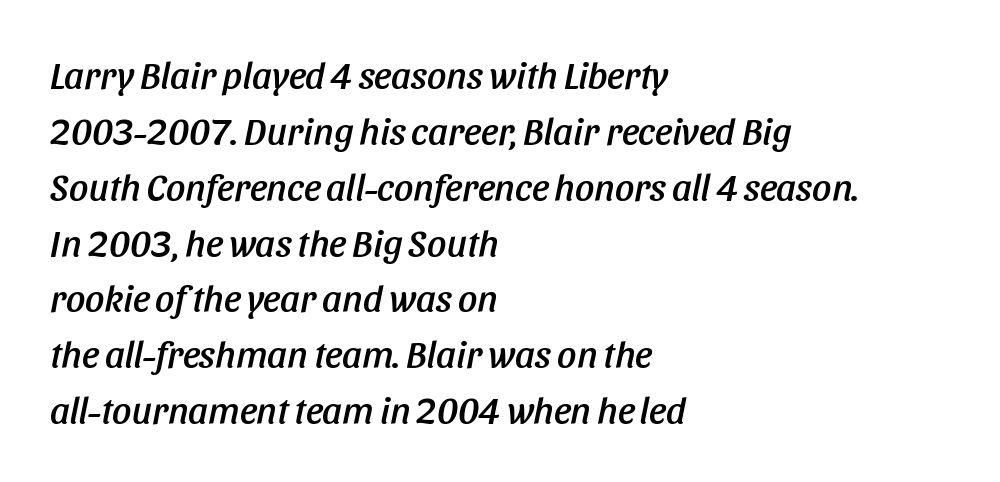
{"italic": "yes", "lean": "right", "slant_degrees": 11, "width": "condensed", "stroke_contrast": "low", "x_height": "large", "monospaced": "no", "underline": "no", "align": "left", "line_spacing": "normal", "line_spacing_ratio": 1.47, "letter_spacing": "normal", "letter_spacing_em": 0.0, "glyph_px": 38}
